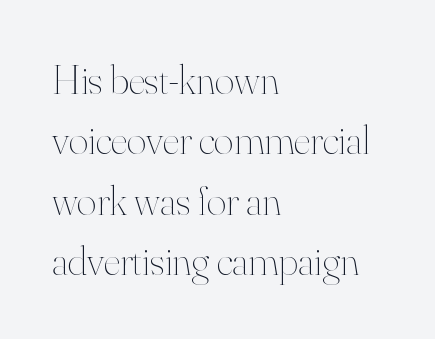
The image shows 42 px thin type, upright; set left-aligned, normal line spacing (1.44x), normal letter spacing, not underlined; high stroke contrast and a small x-height.
